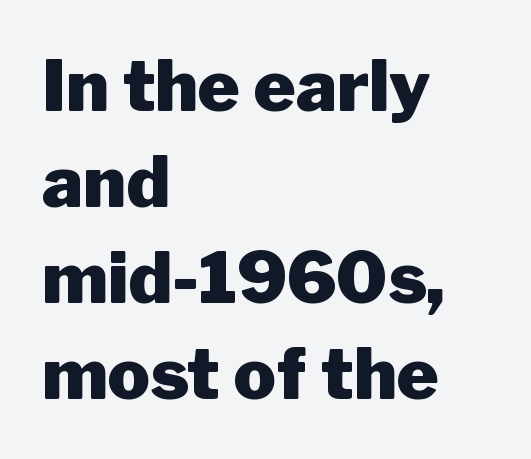
Spacing between characters is what you'd get straight out of the box. In CSS terms this would be text-align: left. Unlike italic type, these characters show no tilt at all. The passage shown is not underscored anywhere. This is sans-serif lettering, the kind often seen on screens and signage. Here the designer chose a conventional face with non-uniform glyph widths.
